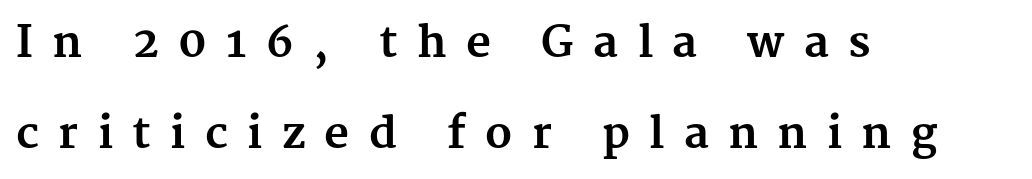
Q: Is the text bold? A: Yes.
Q: Is the text italic (slanted)? A: No, it is upright.
Q: Is the typeface a serif or a sans-serif typeface? A: Serif.
Q: Is the text underlined? A: No.
Q: How is the paragraph aligned? A: Left-aligned.
Q: Is the spacing between letters normal or unusually wide? A: Unusually wide.
Q: Is the spacing between lines tight, normal or loose? A: Loose.
Q: Width (condensed, normal, or wide)? A: Normal.
Q: Stroke contrast? A: Medium.
Q: x-height? A: Medium.
Q: Monospaced? A: No.
